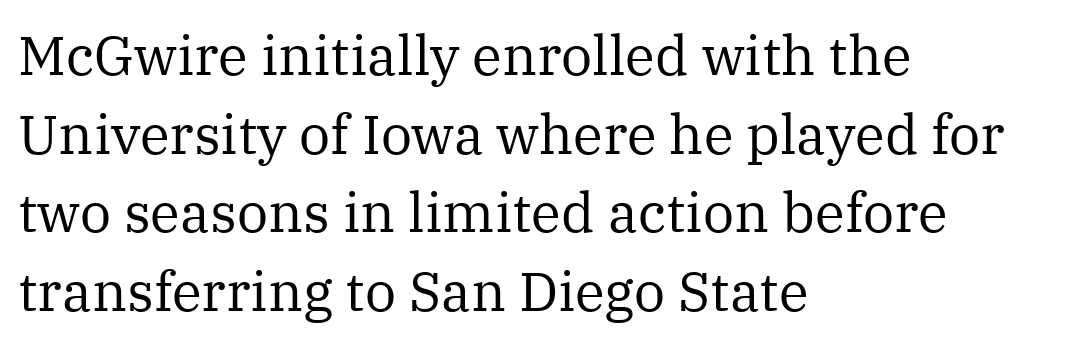
The image shows 55 px regular-weight serif type, upright; set left-aligned, normal line spacing (1.43x), normal letter spacing, not underlined; medium stroke contrast and a medium x-height.
